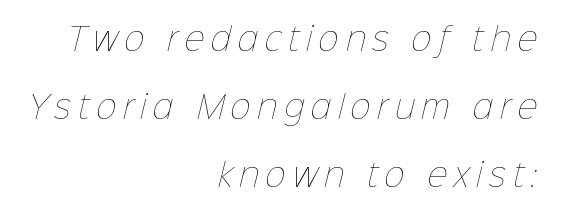
The image shows 31 px thin type; set right-aligned, loose line spacing (2.2x), unusually wide letter spacing (+0.22 em), not underlined; low stroke contrast and a medium x-height.
